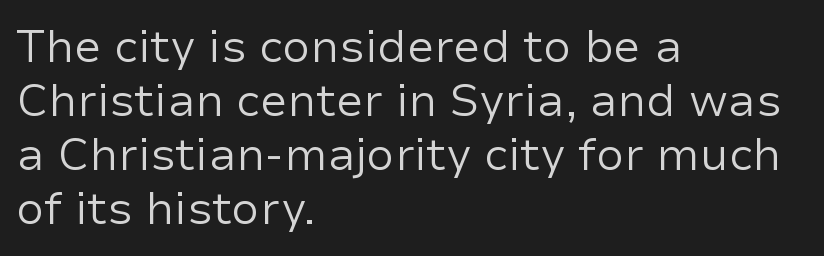
{"serif": "no", "italic": "no", "bold": "no", "weight": "regular", "width": "normal", "stroke_contrast": "low", "x_height": "medium", "monospaced": "no", "underline": "no", "align": "left", "line_spacing_ratio": 1.2, "letter_spacing": "normal", "letter_spacing_em": 0.0, "glyph_px": 45}
